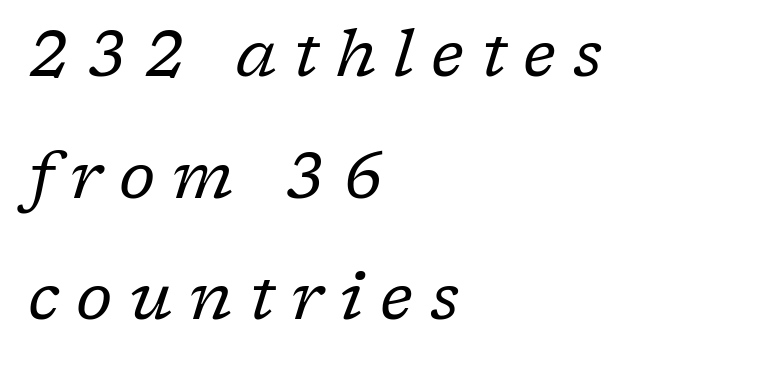
{"serif": "yes", "italic": "yes", "lean": "right", "slant_degrees": 17, "bold": "no", "weight": "regular", "width": "normal", "stroke_contrast": "low", "x_height": "medium", "monospaced": "no", "underline": "no", "align": "left", "line_spacing_ratio": 1.87, "letter_spacing": "wide", "letter_spacing_em": 0.26, "glyph_px": 65}
